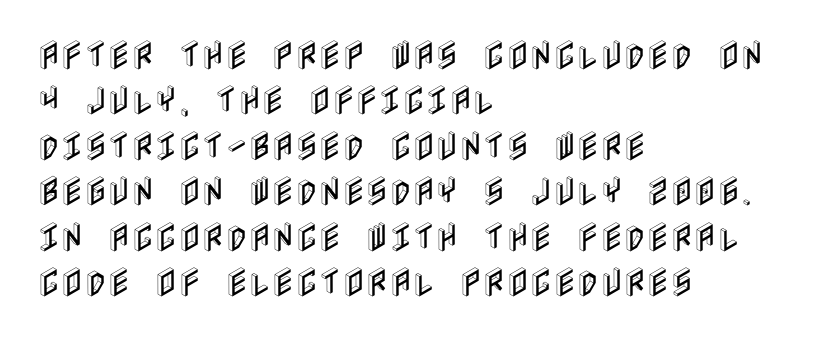
The image shows 32 px condensed type, upright; set left-aligned, normal line spacing (1.42x), normal letter spacing, not underlined; a large x-height.
